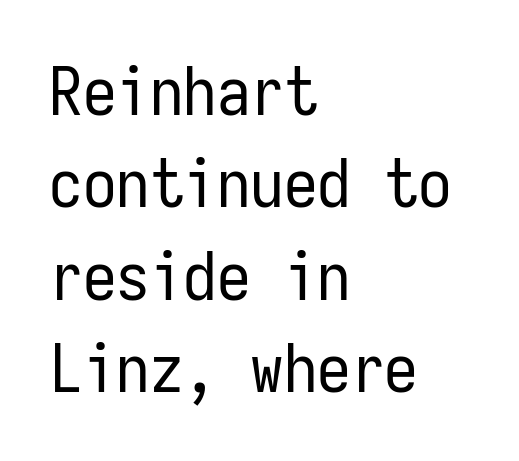
Rows of type keep a routine distance in the vertical direction. The text was rendered using a sans face with plain stroke endings. Does the lettering tilt? It doesn't — this is upright. Weight: in the light-to-regular range.
